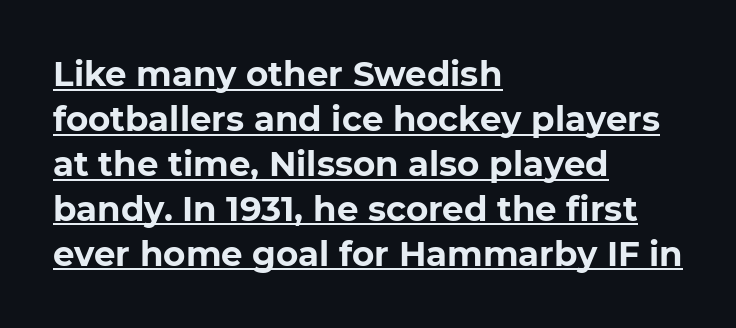
As a designer I'd log this as weight 700, bold. Short note: letters normally spaced. Like a heading marked for emphasis, these lines bear an underscore. Successive baselines arrive at the customary interval. The passage is arranged the way most books set body copy — flush left. Think of a printed novel: that variable character pitch is what you see here.
